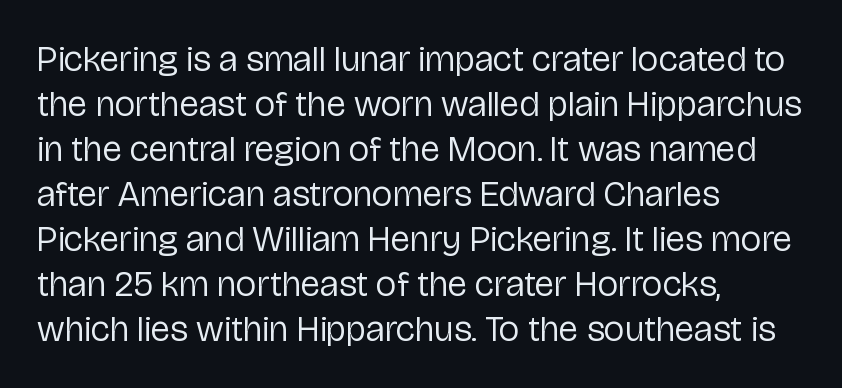
The image shows 36 px regular-weight sans-serif type, upright; set left-aligned, normal line spacing (1.25x), normal letter spacing, not underlined; low stroke contrast and a medium x-height.
